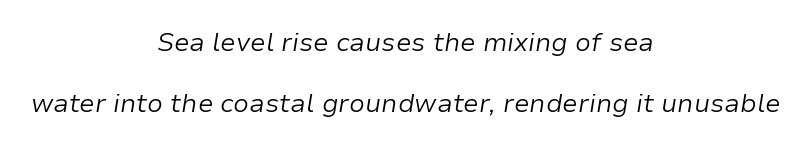
{"italic": "yes", "lean": "right", "slant_degrees": 9, "bold": "no", "underline": "no", "align": "center", "line_spacing": "loose", "line_spacing_ratio": 2.33, "letter_spacing": "normal", "letter_spacing_em": 0.0, "glyph_px": 26}
